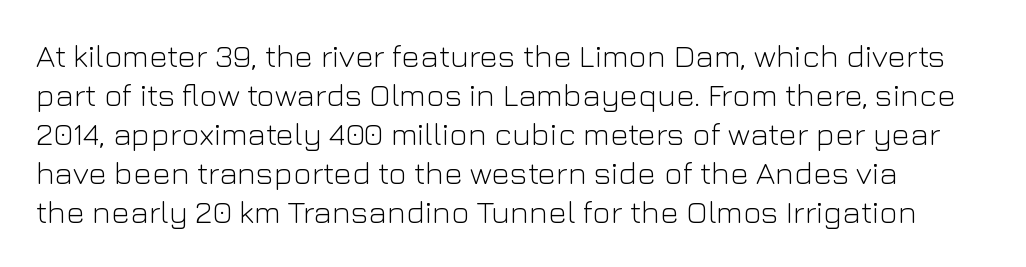
{"serif": "no", "italic": "no", "bold": "no", "weight": "light", "width": "normal", "stroke_contrast": "low", "x_height": "medium", "monospaced": "no", "underline": "no", "line_spacing_ratio": 1.22, "letter_spacing": "normal", "letter_spacing_em": 0.0, "glyph_px": 32}
